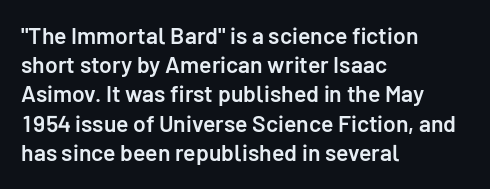
Every row of glyphs begins at an identical x-position on the left. Quick note: not italic, upright. A typesetter would call this zero additional tracking. Check under the words: just untouched page.
